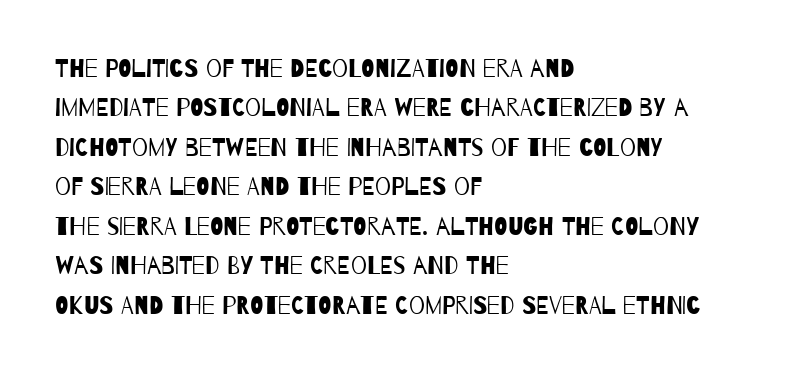
The image shows 25 px text type; set left-aligned, normal line spacing (1.58x), normal letter spacing, not underlined.
